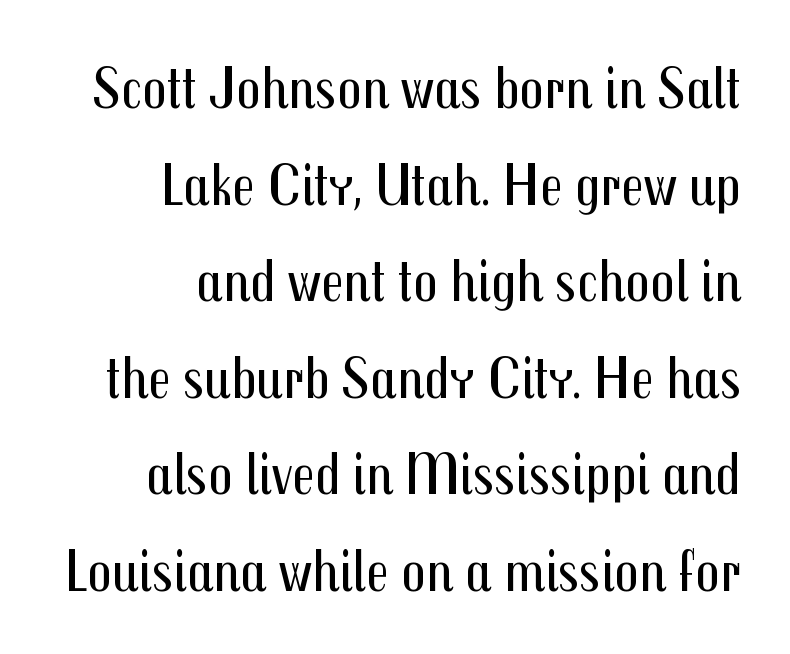
{"serif": "no", "italic": "no", "bold": "no", "weight": "regular", "width": "condensed", "stroke_contrast": "medium", "x_height": "medium", "monospaced": "no", "underline": "no", "align": "right", "line_spacing": "normal", "line_spacing_ratio": 1.61, "letter_spacing": "normal", "letter_spacing_em": 0.0, "glyph_px": 60}
